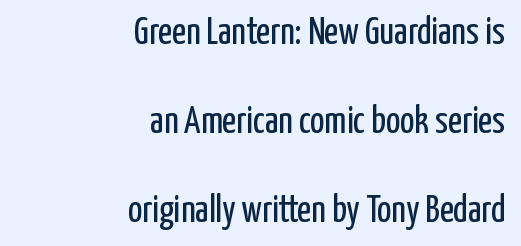
{"serif": "no", "italic": "no", "bold": "no", "weight": "regular", "width": "condensed", "stroke_contrast": "low", "x_height": "medium", "monospaced": "no", "underline": "no", "align": "right", "line_spacing": "loose", "line_spacing_ratio": 2.34, "letter_spacing": "normal", "letter_spacing_em": 0.0, "glyph_px": 38}
